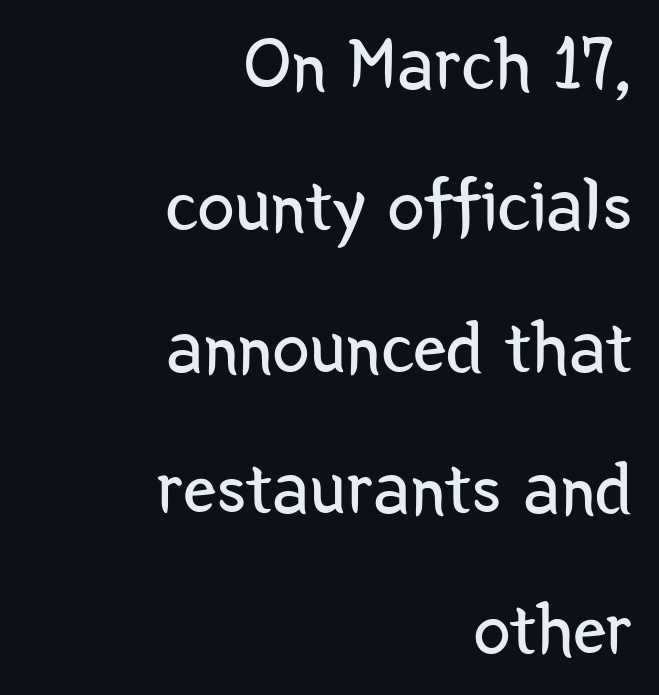
{"serif": "no", "italic": "no", "bold": "no", "weight": "regular", "width": "condensed", "stroke_contrast": "low", "x_height": "medium", "monospaced": "no", "underline": "no", "align": "right", "line_spacing": "loose", "line_spacing_ratio": 1.91, "letter_spacing": "normal", "letter_spacing_em": 0.0, "glyph_px": 74}
